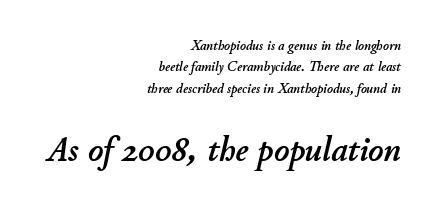
The image shows 36 px text type, italic (leaning right); set right-aligned, normal line spacing (1.53x), normal letter spacing, not underlined; the second (bottom) block is 2.57x larger; low stroke contrast and a small x-height.
